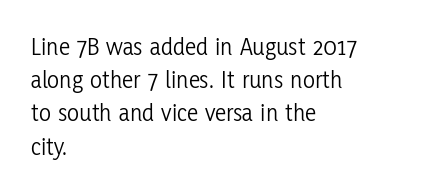
{"italic": "no", "bold": "no", "underline": "no", "align": "left", "line_spacing": "normal", "line_spacing_ratio": 1.33, "letter_spacing": "normal", "letter_spacing_em": 0.0, "glyph_px": 25}
